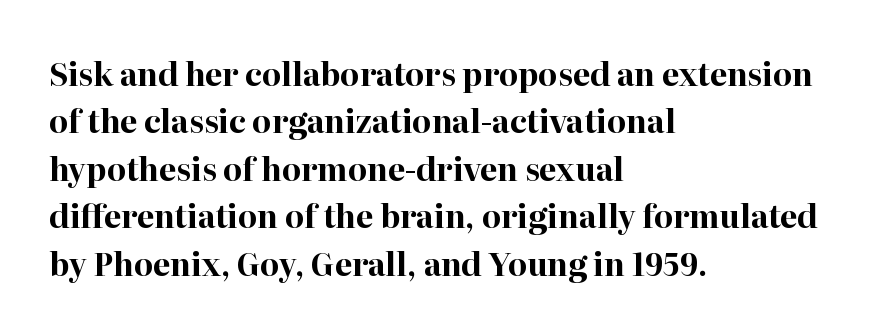
{"serif": "yes", "italic": "no", "bold": "yes", "weight": "bold", "width": "normal", "stroke_contrast": "high", "x_height": "medium", "monospaced": "no", "underline": "no", "align": "left", "line_spacing": "normal", "line_spacing_ratio": 1.53, "letter_spacing": "normal", "letter_spacing_em": 0.0, "glyph_px": 31}
